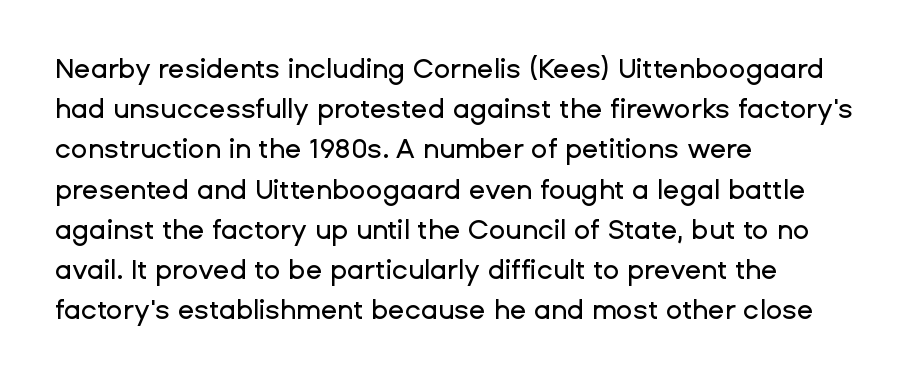
Summary of vertical rhythm: regular, with standard interline spacing. No italicization has been applied; the sample stays upright. One-word summary of the alignment: left. The line texture is even and compact thanks to regular tracking. The space directly below the letters is spotless.
